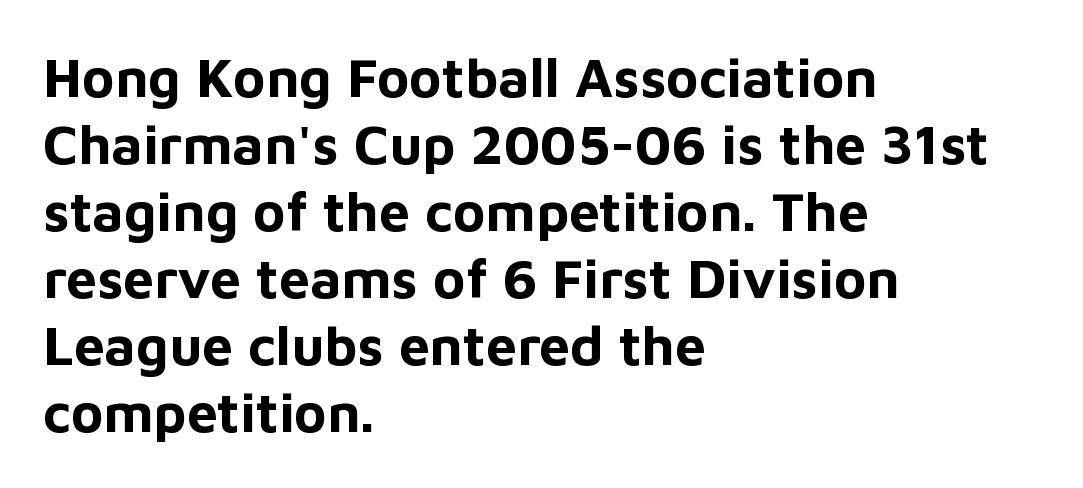
Q: Is the text bold? A: Yes.
Q: Is the text italic (slanted)? A: No, it is upright.
Q: Is the typeface a serif or a sans-serif typeface? A: Sans-serif.
Q: Is the text underlined? A: No.
Q: How is the paragraph aligned? A: Left-aligned.
Q: Is the spacing between letters normal or unusually wide? A: Normal.
Q: Width (condensed, normal, or wide)? A: Normal.
Q: Stroke contrast? A: Low.
Q: x-height? A: Medium.
Q: Monospaced? A: No.
